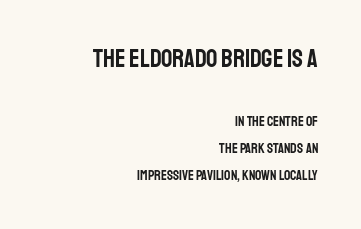
{"italic": "no", "underline": "no", "align": "right", "line_spacing": "loose", "line_spacing_ratio": 1.95, "letter_spacing": "normal", "letter_spacing_em": 0.0, "larger_block": "first", "size_ratio": 1.79, "glyph_px": 25}
